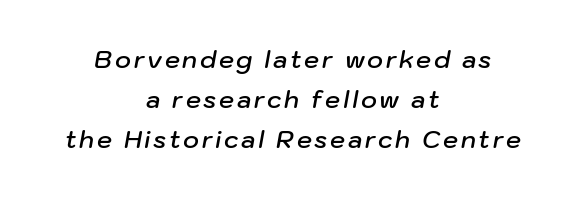
The image shows 24 px text type, italic (leaning right); set centered, normal line spacing (1.67x), not underlined.
